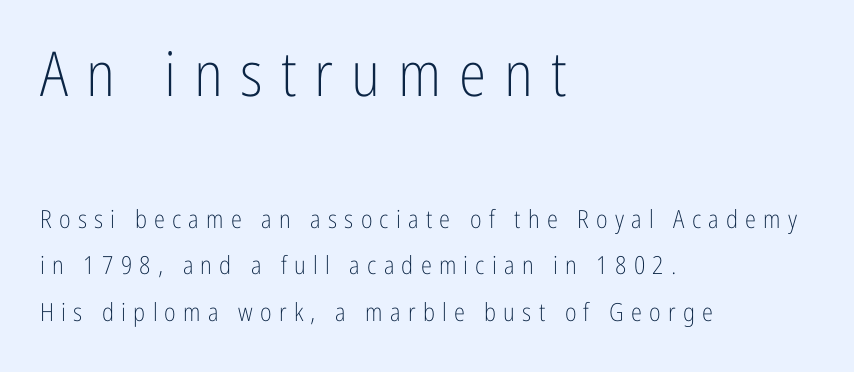
Here the first block reads like a headline and the second like body copy. Decoration check: the copy has no underline. This sample has the flowing, uneven cadence of proportional lettering. In terms of letterspacing, this is a distinctly airy, spread setting. Weight: regular or lighter. Ordinary non-slanted type is in use.
